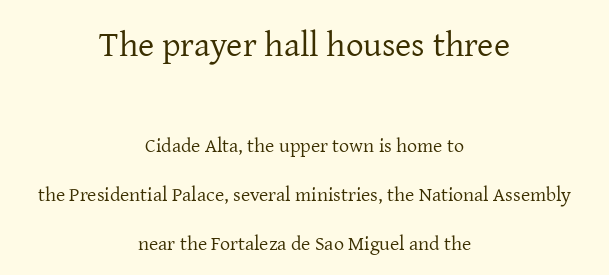
Type style note: has serifs. The passage shown stacks its lines with a broad gap. This is not heavy type; no bold has been used. Do the letters lean? They stand straight.
